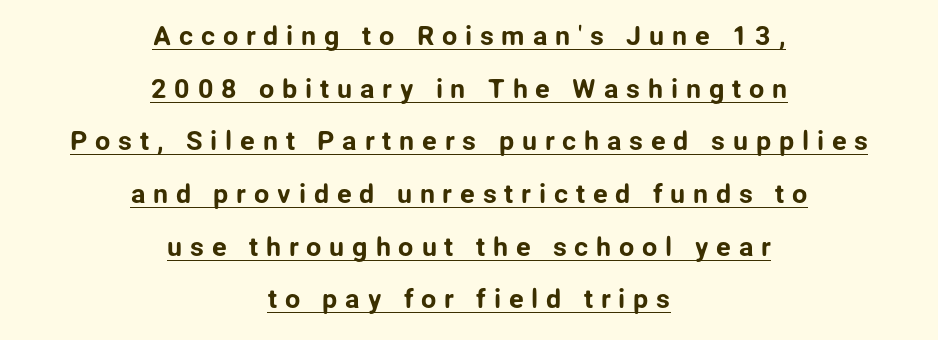
The image shows 27 px text type, upright; set centered, loose line spacing (1.95x), unusually wide letter spacing (+0.29 em), underlined.
